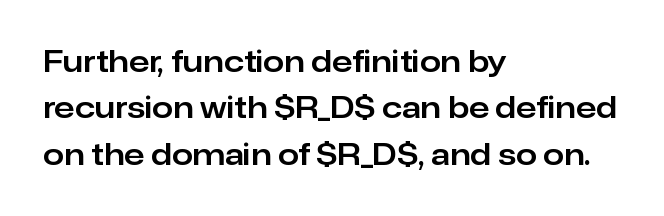
{"serif": "no", "italic": "no", "width": "normal", "stroke_contrast": "low", "x_height": "medium", "monospaced": "no", "underline": "no", "align": "left", "line_spacing": "normal", "line_spacing_ratio": 1.55, "letter_spacing": "normal", "letter_spacing_em": 0.0, "glyph_px": 30}
